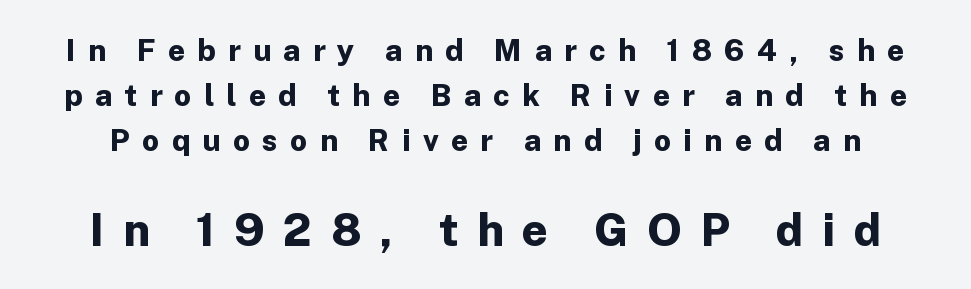
Q: Is the text bold? A: Yes.
Q: Is the text italic (slanted)? A: No, it is upright.
Q: Is the typeface a serif or a sans-serif typeface? A: Sans-serif.
Q: Is the text underlined? A: No.
Q: Is the spacing between letters normal or unusually wide? A: Unusually wide.
Q: Is the spacing between lines tight, normal or loose? A: Normal.
Q: Which block of text is set in a larger size, the first (top) or the second (bottom)? A: The second (bottom) one.
Q: Width (condensed, normal, or wide)? A: Normal.
Q: Stroke contrast? A: Low.
Q: x-height? A: Medium.
Q: Monospaced? A: No.
